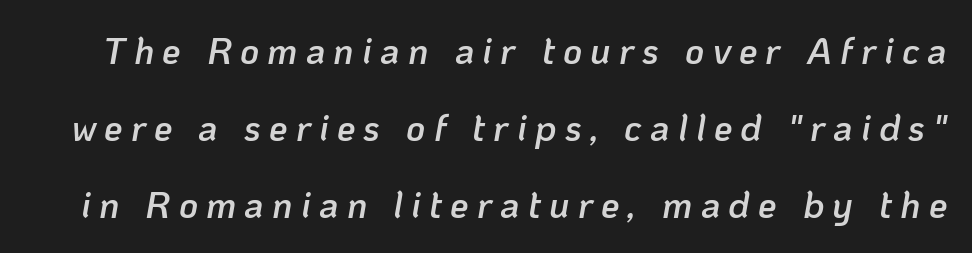
The passage shown is typed in a proportional face where columns would drift. Slightly chunky letters — semibold, I'd say, not full bold. The text carries the slant typical of an italic or oblique font. The gap between lines stays unmarked.
